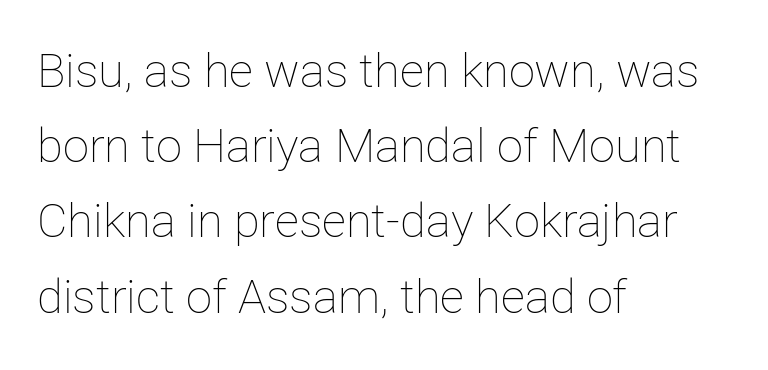
Q: Is the text bold? A: No.
Q: Is the text italic (slanted)? A: No, it is upright.
Q: Is the text underlined? A: No.
Q: How is the paragraph aligned? A: Left-aligned.
Q: Is the spacing between letters normal or unusually wide? A: Normal.
Q: Is the spacing between lines tight, normal or loose? A: Normal.
Q: Width (condensed, normal, or wide)? A: Normal.
Q: Stroke contrast? A: Low.
Q: x-height? A: Medium.
Q: Monospaced? A: No.
